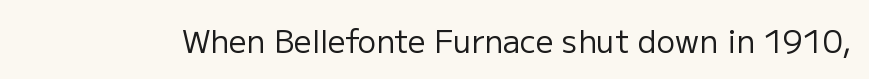
The image shows 31 px regular-weight sans-serif type, upright; set normal letter spacing, not underlined; low stroke contrast and a medium x-height.
